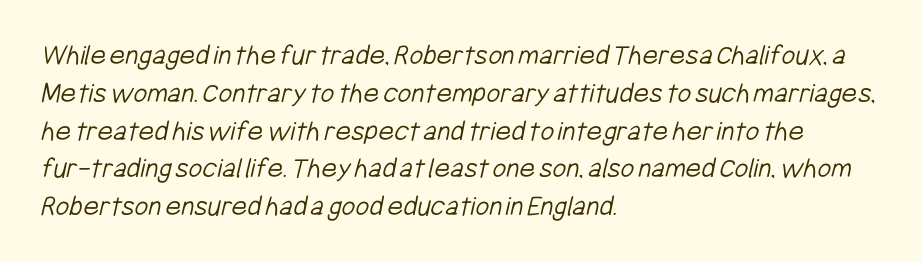
Compared with typical body copy, the letter spacing here is the same. Think of a printed novel: that variable character pitch is what you see here. Bare-footed words on every line. Compared with typical paragraphs, the rows here are spaced about the same.
